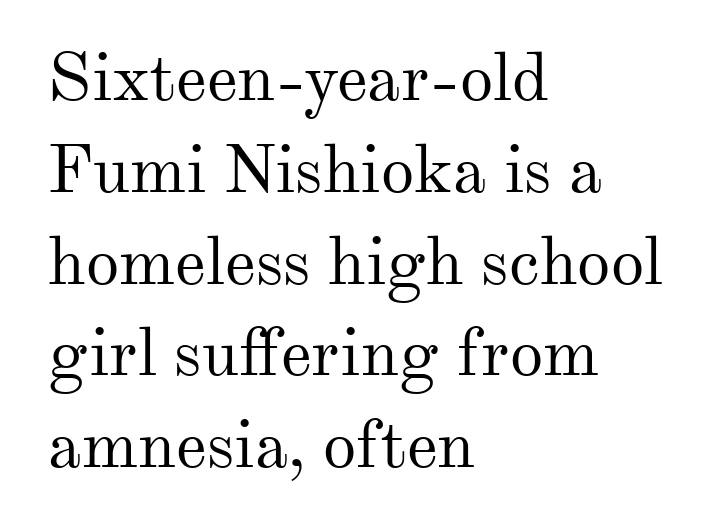
{"serif": "yes", "italic": "no", "bold": "no", "weight": "regular", "width": "normal", "stroke_contrast": "medium", "x_height": "small", "monospaced": "no", "underline": "no", "align": "left", "line_spacing": "normal", "line_spacing_ratio": 1.37, "letter_spacing": "normal", "letter_spacing_em": 0.0, "glyph_px": 67}
